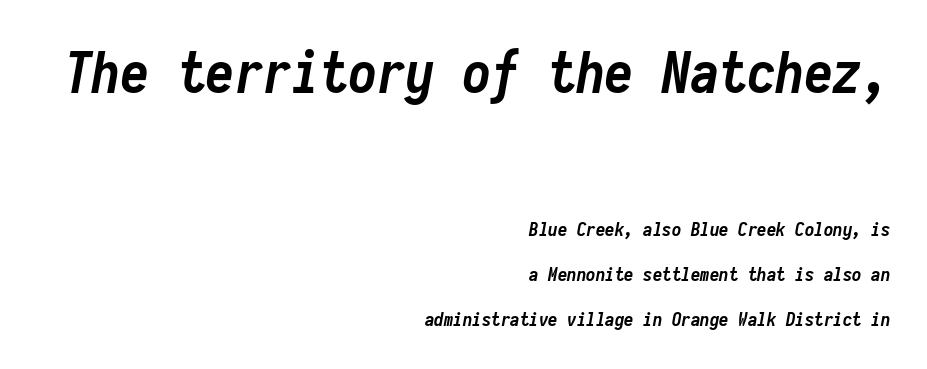
Inter-character spacing is left at the font's built-in metrics. The area under the type is left untouched. Visually, the top section dominates because its glyphs are scaled up. The rendering uses typewriter-style spacing with identical character cells.
